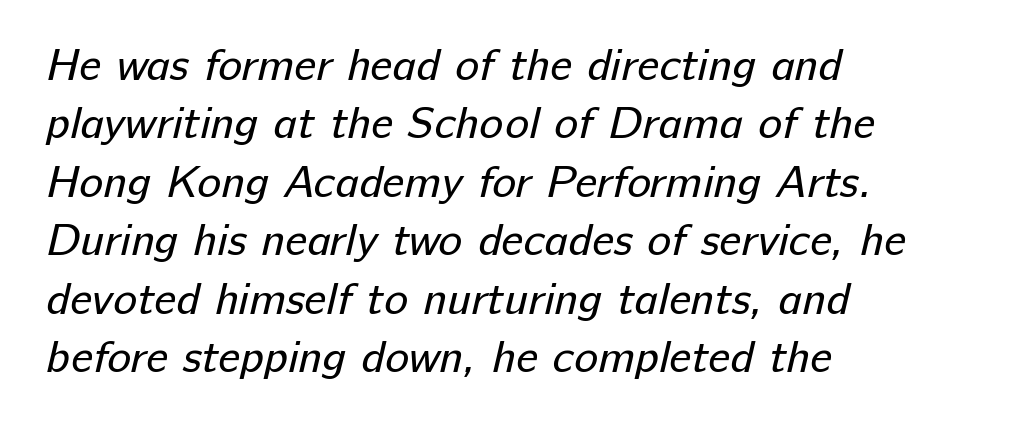
The image shows 45 px regular-weight sans-serif type; set left-aligned, normal line spacing (1.3x), normal letter spacing, not underlined; low stroke contrast and a medium x-height.
